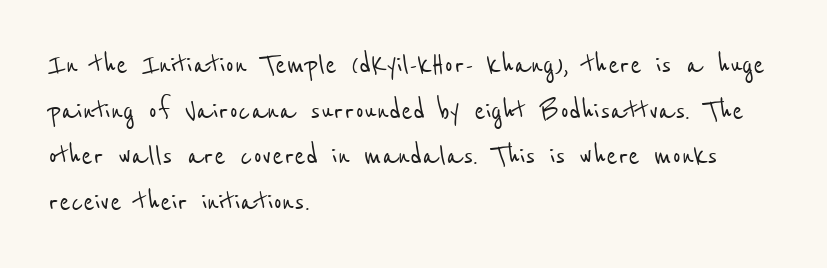
Q: Is the typeface a serif or a sans-serif typeface? A: Sans-serif.
Q: Is the text underlined? A: No.
Q: How is the paragraph aligned? A: Left-aligned.
Q: Is the spacing between letters normal or unusually wide? A: Normal.
Q: Is the spacing between lines tight, normal or loose? A: Normal.
Q: Width (condensed, normal, or wide)? A: Condensed.
Q: Stroke contrast? A: Low.
Q: x-height? A: Medium.
Q: Monospaced? A: No.
